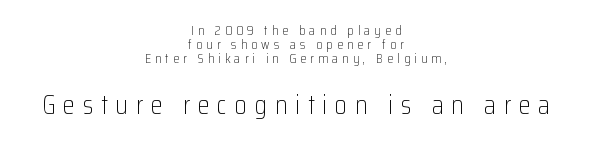
The image shows 27 px text type, upright; set centered, tight line spacing (1.01x), unusually wide letter spacing (+0.29 em), not underlined; the second (bottom) block is 1.93x larger.
